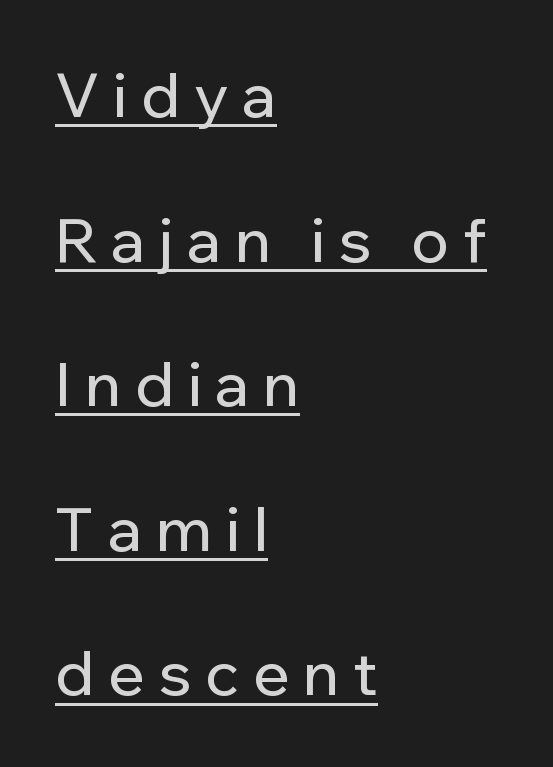
{"serif": "no", "italic": "no", "width": "normal", "stroke_contrast": "low", "x_height": "medium", "monospaced": "no", "underline": "yes", "align": "left", "line_spacing": "loose", "line_spacing_ratio": 2.37, "letter_spacing": "wide", "letter_spacing_em": 0.23, "glyph_px": 61}
